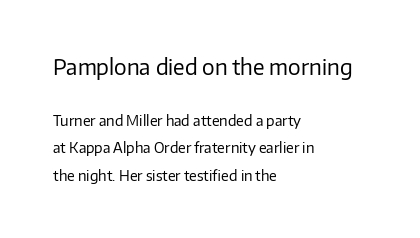
The rag falls on the right side of this text block. Bigger letters appear in the top chunk; the bottom chunk is reduced. This rendering features lettering with no underline. Does the lettering tilt? It doesn't — this is upright.
